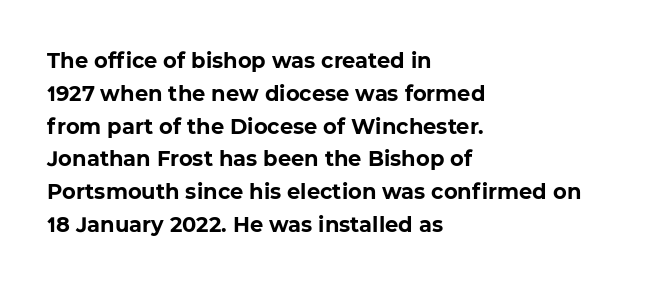
Q: Is the text bold? A: Yes.
Q: Is the text underlined? A: No.
Q: How is the paragraph aligned? A: Left-aligned.
Q: Is the spacing between letters normal or unusually wide? A: Normal.
Q: Is the spacing between lines tight, normal or loose? A: Normal.
